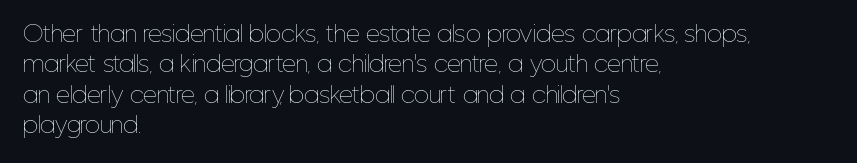
Q: Is the text bold? A: No.
Q: Is the text italic (slanted)? A: No, it is upright.
Q: Is the text underlined? A: No.
Q: How is the paragraph aligned? A: Left-aligned.
Q: Is the spacing between letters normal or unusually wide? A: Normal.
Q: Is the spacing between lines tight, normal or loose? A: Normal.
